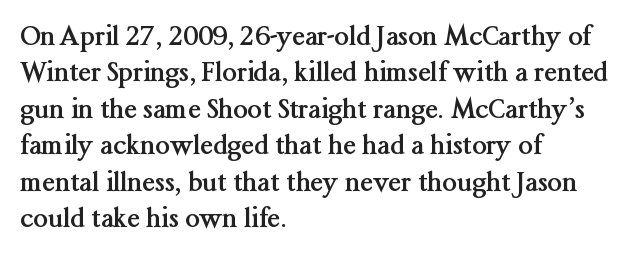
Characters remain perfectly vertical along every line. The passage is arranged the way most books set body copy — flush left. These lines sit exactly where default settings would place them. Nobody touched the tracking dial on this one. Descender tails drop into unmarked territory. Is the type bold? Yes — the strokes are clearly thick and heavy.
